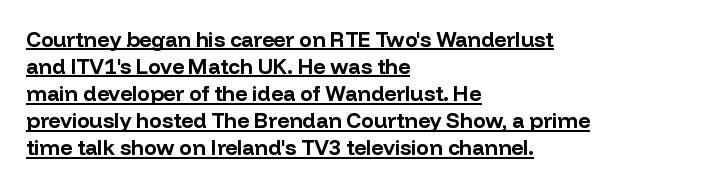
Horizontal alignment here is leftward, the default for most running prose. Normally led — the rows are evenly, conventionally spaced. Italic: no, the glyphs are upright roman. Descenders here cross a horizontal rule under the line. Each glyph is drawn with heavy, bold strokes. The letterforms sit shoulder to shoulder at normal distance.
